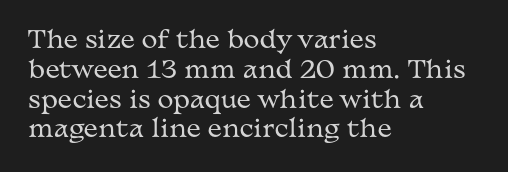
{"italic": "no", "bold": "no", "underline": "no", "align": "left", "line_spacing_ratio": 1.24, "letter_spacing": "normal", "letter_spacing_em": 0.0, "glyph_px": 24}
